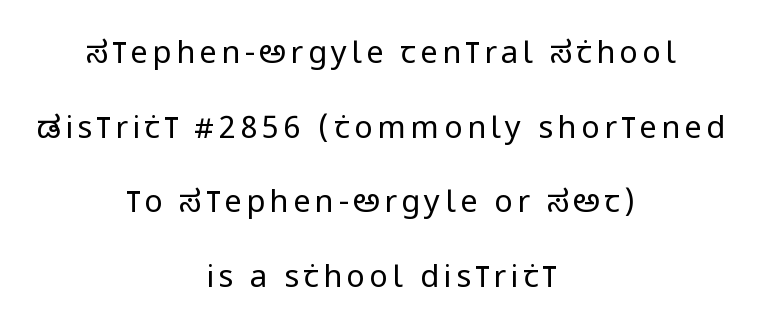
{"serif": "no", "italic": "no", "bold": "no", "weight": "regular", "width": "condensed", "stroke_contrast": "low", "x_height": "large", "monospaced": "no", "underline": "no", "align": "center", "line_spacing": "loose", "line_spacing_ratio": 2.41, "glyph_px": 31}
